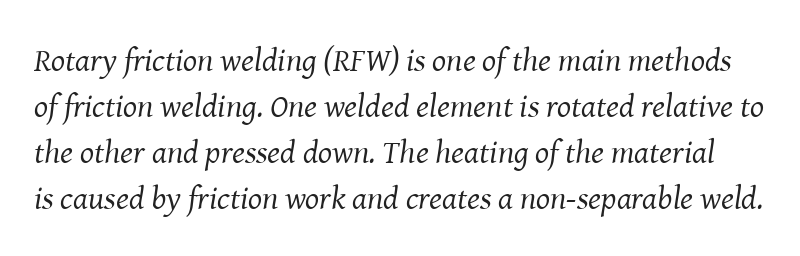
{"serif": "yes", "italic": "yes", "lean": "right", "slant_degrees": 8, "bold": "no", "weight": "regular", "width": "normal", "stroke_contrast": "medium", "x_height": "medium", "monospaced": "no", "underline": "no", "line_spacing": "normal", "line_spacing_ratio": 1.39, "letter_spacing": "normal", "letter_spacing_em": 0.0, "glyph_px": 33}
